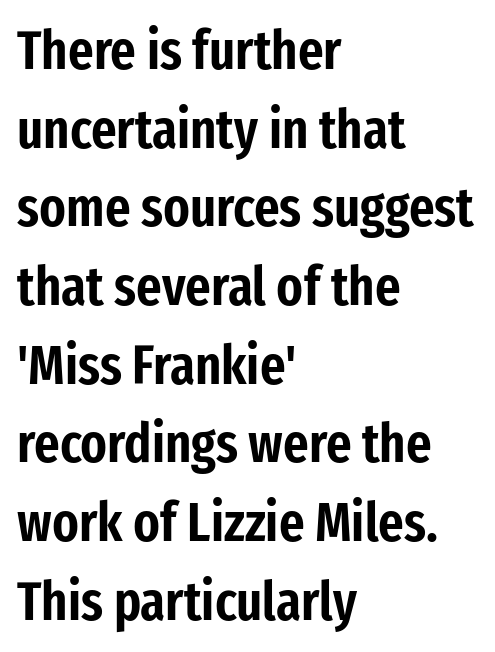
The image shows 55 px condensed sans-serif type, upright; set left-aligned, normal line spacing (1.43x), normal letter spacing, not underlined; low stroke contrast and a medium x-height.
